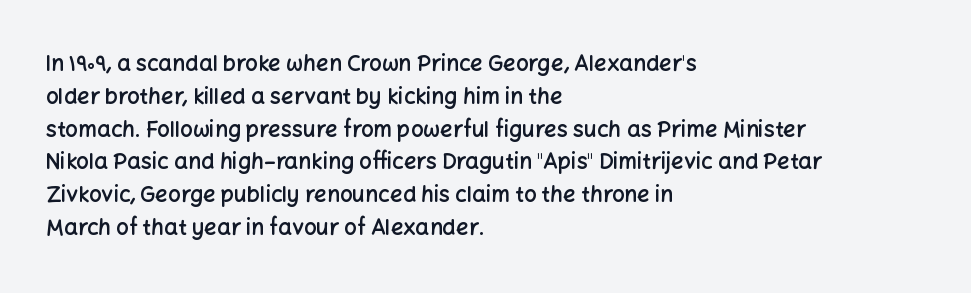
This sample is left-justified, so line endings fall wherever the words run out. Has an underline been added? It has not. The glyphs have the mass of a demibold cut, below bold. Nothing unusual about the tracking: characters are spaced as the font intends.
